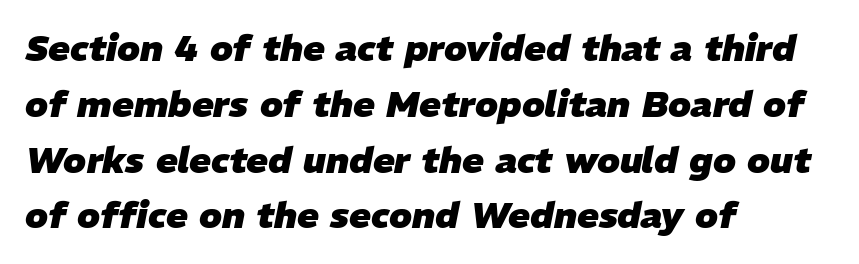
Each line starts at the same left margin while the right side varies. Tracking value appears to be zero — textbook default spacing. Is this a fixed-width face? No — the glyphs have proportional, varying widths. Would a proofreader flag this as italicized? Yes. Leading matches the norm, producing a regular column.
